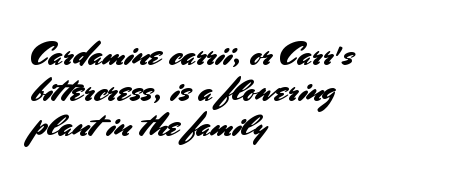
{"serif": "no", "width": "normal", "stroke_contrast": "medium", "x_height": "small", "monospaced": "no", "underline": "no", "align": "left", "line_spacing": "tight", "line_spacing_ratio": 1.02, "letter_spacing": "normal", "letter_spacing_em": 0.0, "glyph_px": 35}
